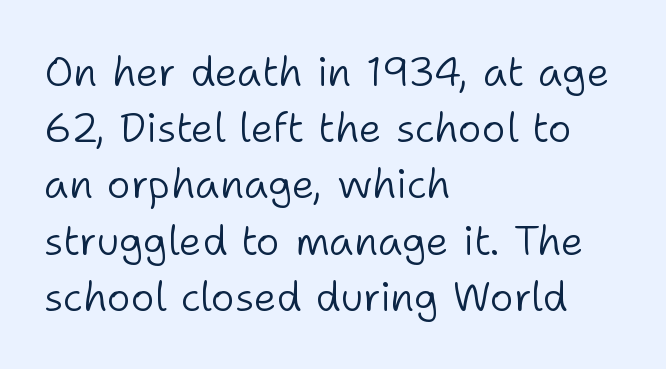
Q: Is the text bold? A: No.
Q: Is the text italic (slanted)? A: No, it is upright.
Q: Is the typeface a serif or a sans-serif typeface? A: Sans-serif.
Q: Is the text underlined? A: No.
Q: How is the paragraph aligned? A: Left-aligned.
Q: Is the spacing between letters normal or unusually wide? A: Normal.
Q: Is the spacing between lines tight, normal or loose? A: Normal.
Q: Width (condensed, normal, or wide)? A: Normal.
Q: Stroke contrast? A: Low.
Q: x-height? A: Medium.
Q: Monospaced? A: No.
